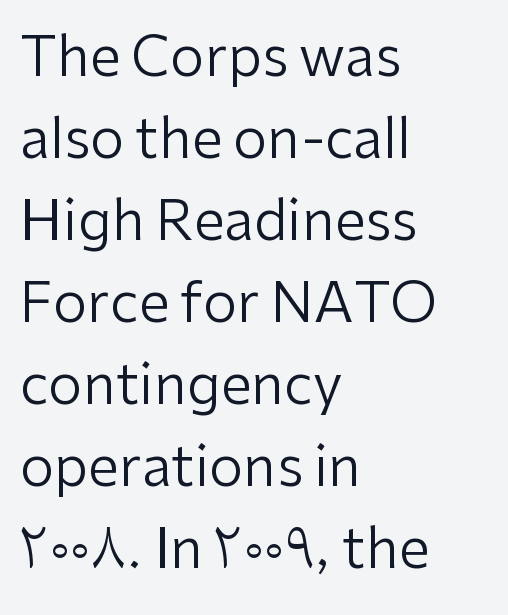
The rendering uses natural spacing where letterforms have individual widths. Check under the words: just untouched page. Compared with typical body copy, the letter spacing here is the same. Examine the stroke ends and you'll find no serifs. The space between consecutive lines is moderate. The setting favours the left margin, as ordinary paragraphs usually do.
